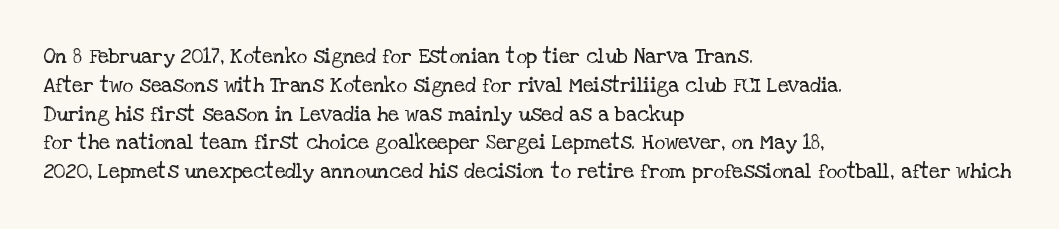
Q: Is the text bold? A: No.
Q: Is the text italic (slanted)? A: No, it is upright.
Q: Is the text underlined? A: No.
Q: How is the paragraph aligned? A: Left-aligned.
Q: Is the spacing between letters normal or unusually wide? A: Normal.
Q: Is the spacing between lines tight, normal or loose? A: Normal.
